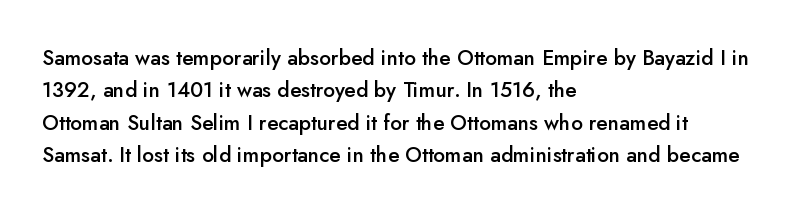
{"italic": "no", "bold": "semi", "underline": "no", "align": "left", "line_spacing": "normal", "line_spacing_ratio": 1.54, "letter_spacing": "normal", "letter_spacing_em": 0.0, "glyph_px": 21}
